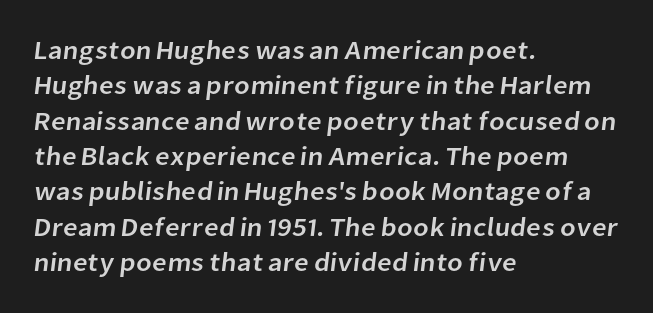
Q: Is the text underlined? A: No.
Q: How is the paragraph aligned? A: Left-aligned.
Q: Is the spacing between letters normal or unusually wide? A: Normal.
Q: Is the spacing between lines tight, normal or loose? A: Normal.
